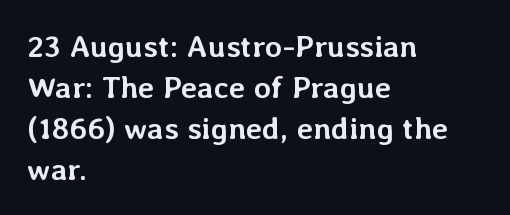
The image shows 31 px semibold type, upright; set left-aligned, normal line spacing (1.32x), normal letter spacing, not underlined; low stroke contrast and a medium x-height.
